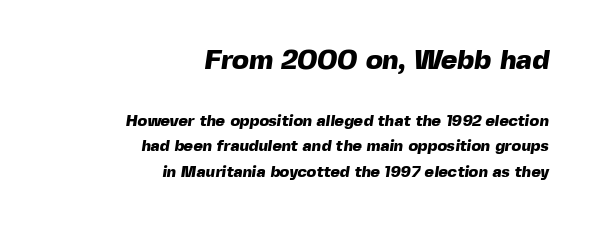
The image shows 28 px heavy sans-serif type; set right-aligned, normal line spacing (1.57x), normal letter spacing, not underlined; the first (top) block is 1.75x larger; a medium x-height.
